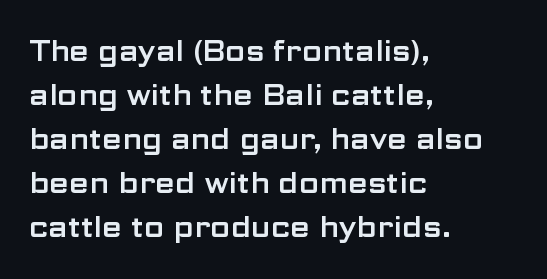
Spacing verdict: proportional, widths tailored to each character. Quick note: interline space is typical. The text block is weighted toward the left margin, trailing off unevenly rightward. The line texture is even and compact thanks to regular tracking. Check where the strokes stop: nothing finishes them off — pure sans. This sample uses an upright cut, with every glyph sitting square on the baseline.
